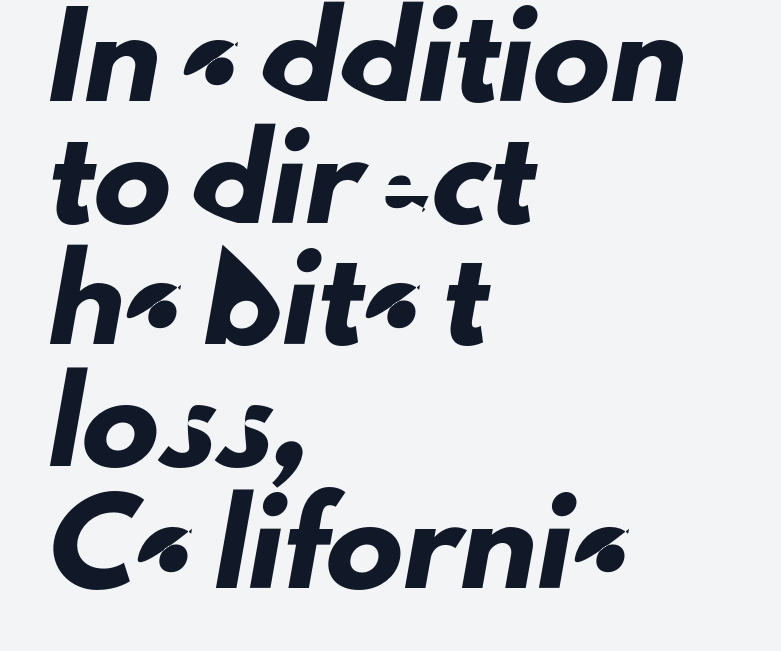
The font family rendered here belongs to the sans-serif group. A clean baseline with only descenders dipping below it. A typesetter would call this proportional, since set widths differ per character. These lines keep a tight, regular rhythm from letter to letter. Evenly set lines give the paragraph a standard silhouette. Short and long lines alike share a common starting point at left.
